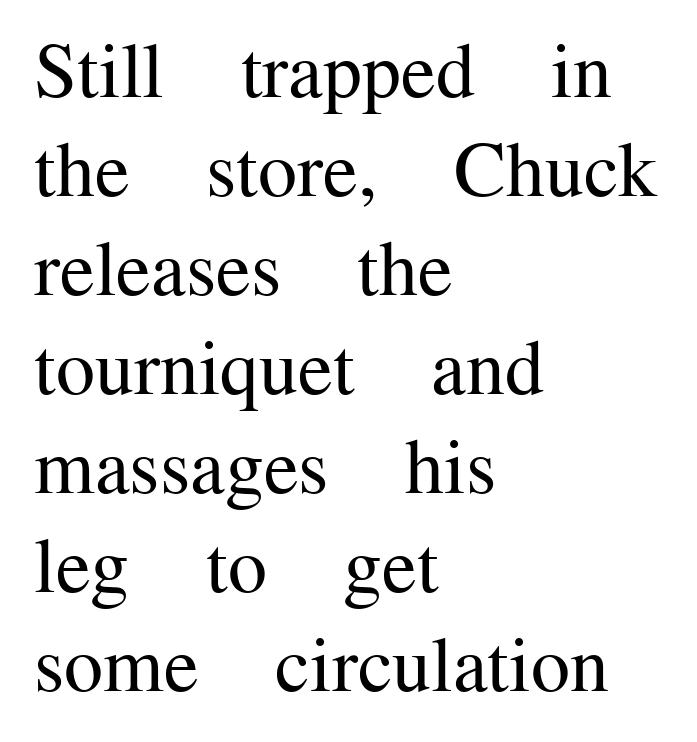
The typeface has the unassuming heft of standard copy or less. In terms of leading, this rendering sits right in the middle. The letters advance in unequal steps, a hallmark of proportional type. Look at the bottom of the vertical strokes: they flare into serifs here. Just letters on the line, the space beneath them empty. Vertical strokes here are truly vertical.
